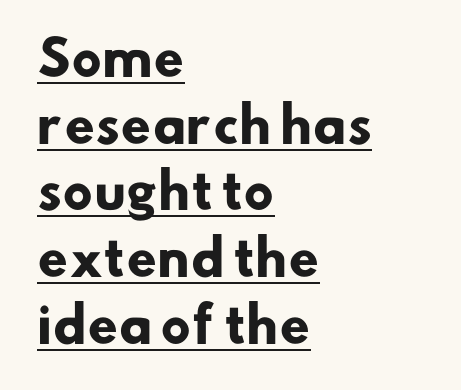
The image shows 48 px heavy sans-serif type; set left-aligned, normal line spacing (1.39x), normal letter spacing, underlined; low stroke contrast and a small x-height.
